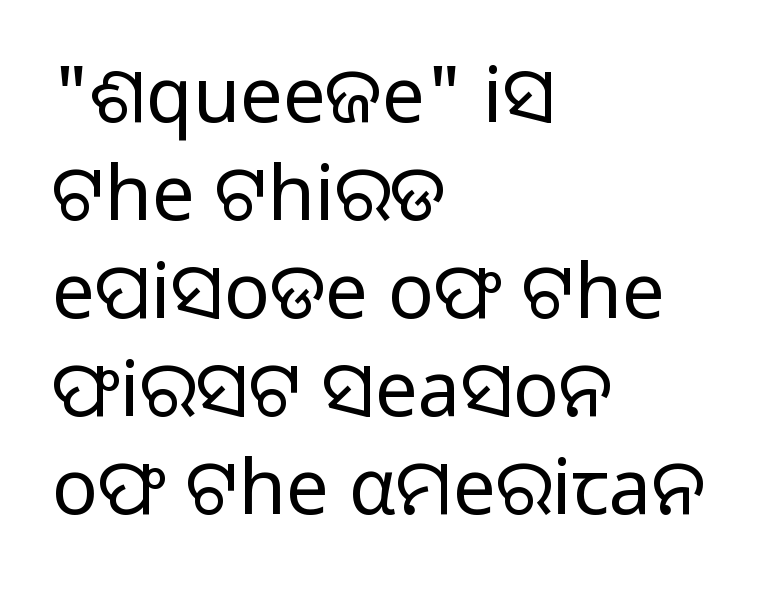
{"serif": "no", "italic": "no", "bold": "no", "weight": "light", "width": "normal", "stroke_contrast": "low", "x_height": "medium", "monospaced": "no", "underline": "no", "align": "left", "line_spacing": "normal", "line_spacing_ratio": 1.29, "letter_spacing": "normal", "letter_spacing_em": 0.0, "glyph_px": 76}
